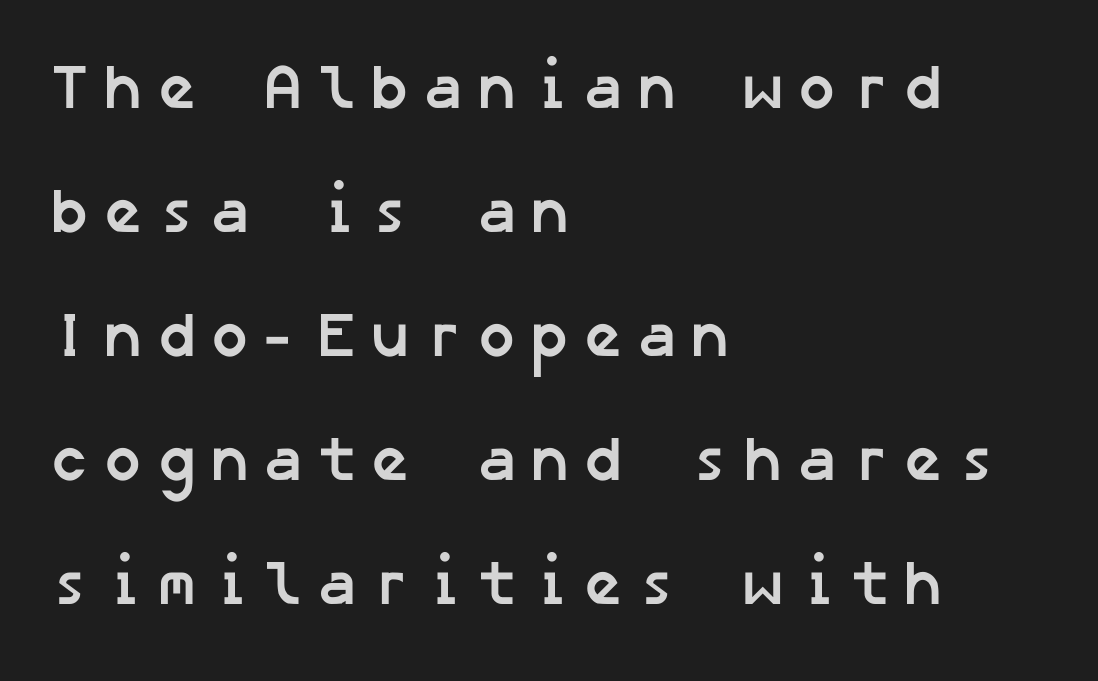
Q: Is the text bold? A: Yes.
Q: Is the typeface a serif or a sans-serif typeface? A: Sans-serif.
Q: Is the text underlined? A: No.
Q: How is the paragraph aligned? A: Left-aligned.
Q: Is the spacing between lines tight, normal or loose? A: Loose.
Q: Width (condensed, normal, or wide)? A: Normal.
Q: Stroke contrast? A: Low.
Q: x-height? A: Medium.
